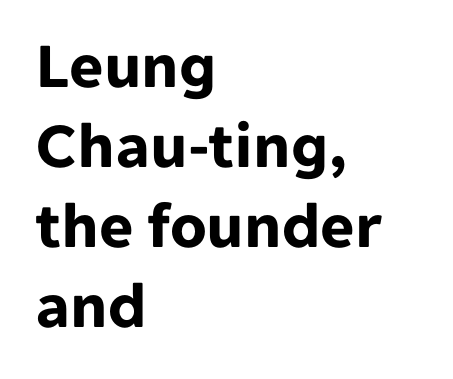
{"serif": "no", "italic": "no", "bold": "yes", "weight": "bold", "width": "normal", "stroke_contrast": "low", "x_height": "medium", "monospaced": "no", "underline": "no", "align": "left", "line_spacing_ratio": 1.21, "letter_spacing": "normal", "letter_spacing_em": 0.0, "glyph_px": 66}
